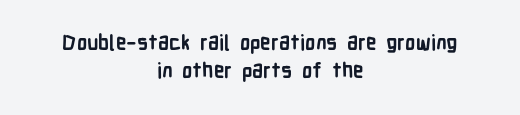
Any mark beneath the type? The region is blank. One-word summary of the alignment: center. Between one letter and the next there's only the usual sliver of space. Regarding leading, the lines here are spaced in the standard way. These words are printed bold, with thick strokes throughout.
